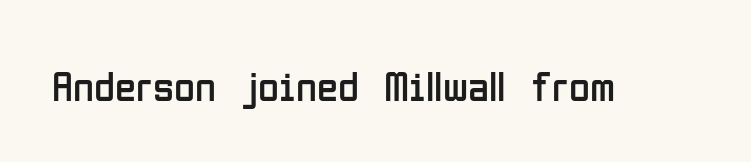
{"serif": "no", "italic": "no", "bold": "no", "weight": "regular", "width": "condensed", "stroke_contrast": "low", "x_height": "medium", "monospaced": "no", "underline": "no", "letter_spacing": "normal", "letter_spacing_em": 0.0, "glyph_px": 43}
